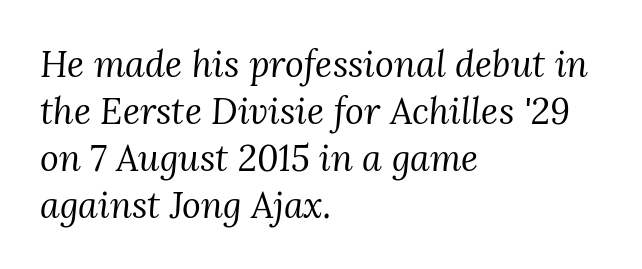
Q: Is the text bold? A: No.
Q: Is the text italic (slanted)? A: Yes, it leans right by about 3 degrees.
Q: Is the typeface a serif or a sans-serif typeface? A: Serif.
Q: Is the text underlined? A: No.
Q: How is the paragraph aligned? A: Left-aligned.
Q: Is the spacing between letters normal or unusually wide? A: Normal.
Q: Is the spacing between lines tight, normal or loose? A: Normal.
Q: Width (condensed, normal, or wide)? A: Normal.
Q: Stroke contrast? A: Medium.
Q: x-height? A: Medium.
Q: Monospaced? A: No.
